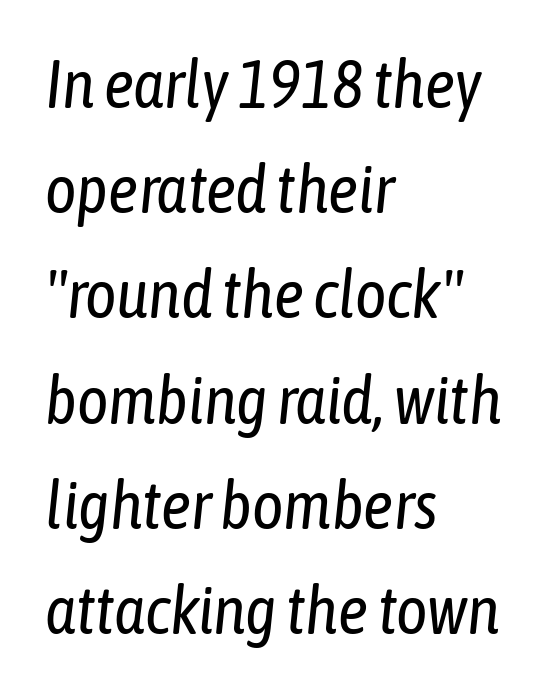
Each new line begins a customary step beneath the previous one. The passage shown is not underscored anywhere. Is the block centered? No — it sits flush against the left margin. The strokes carry an ordinary text weight at most. The rendering uses natural spacing where letterforms have individual widths. Glyph-to-glyph distance matches everyday printed text.
